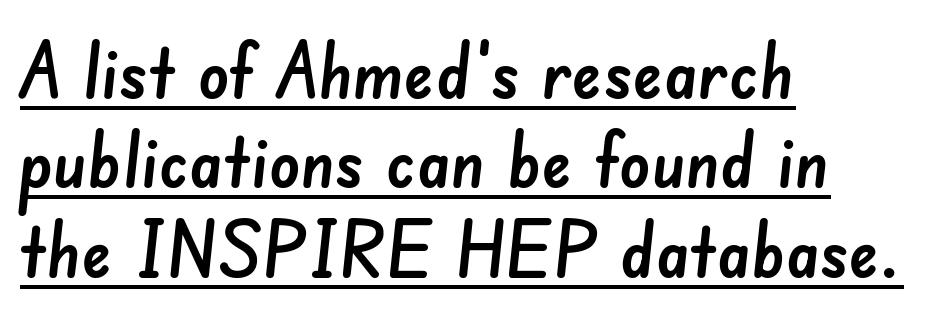
The image shows 77 px sans-serif type; set left-aligned, line spacing 1.16x, normal letter spacing, underlined; low stroke contrast and a small x-height.
